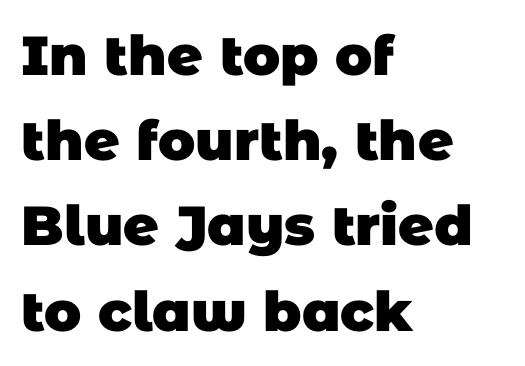
The image shows 55 px heavy sans-serif type; set left-aligned, normal line spacing (1.55x), normal letter spacing, not underlined; low stroke contrast and a large x-height.
